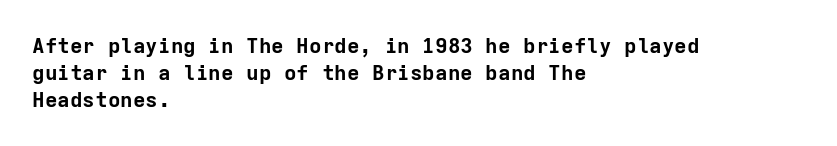
{"italic": "no", "bold": "yes", "underline": "no", "align": "left", "line_spacing": "normal", "line_spacing_ratio": 1.29, "letter_spacing": "normal", "letter_spacing_em": 0.0, "glyph_px": 21}
